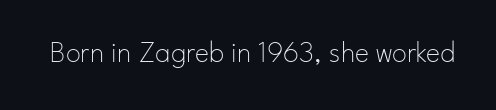
Q: Is the text bold? A: No.
Q: Is the text italic (slanted)? A: No, it is upright.
Q: Is the typeface a serif or a sans-serif typeface? A: Sans-serif.
Q: Is the text underlined? A: No.
Q: Is the spacing between letters normal or unusually wide? A: Normal.
Q: Width (condensed, normal, or wide)? A: Normal.
Q: Stroke contrast? A: Low.
Q: x-height? A: Small.
Q: Monospaced? A: No.
